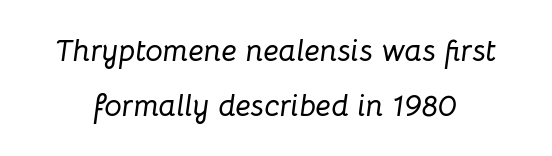
Q: Is the text italic (slanted)? A: Yes, it leans right by about 8 degrees.
Q: Is the text underlined? A: No.
Q: Is the spacing between letters normal or unusually wide? A: Normal.
Q: Width (condensed, normal, or wide)? A: Normal.
Q: Stroke contrast? A: Low.
Q: x-height? A: Medium.
Q: Monospaced? A: No.
